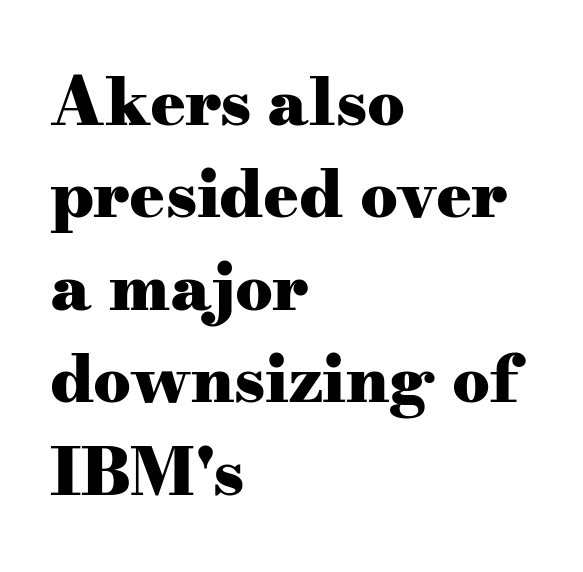
{"serif": "yes", "italic": "no", "bold": "yes", "weight": "heavy", "width": "wide", "stroke_contrast": "medium", "x_height": "small", "monospaced": "no", "underline": "no", "align": "left", "line_spacing": "normal", "line_spacing_ratio": 1.4, "letter_spacing": "normal", "letter_spacing_em": 0.0, "glyph_px": 66}
